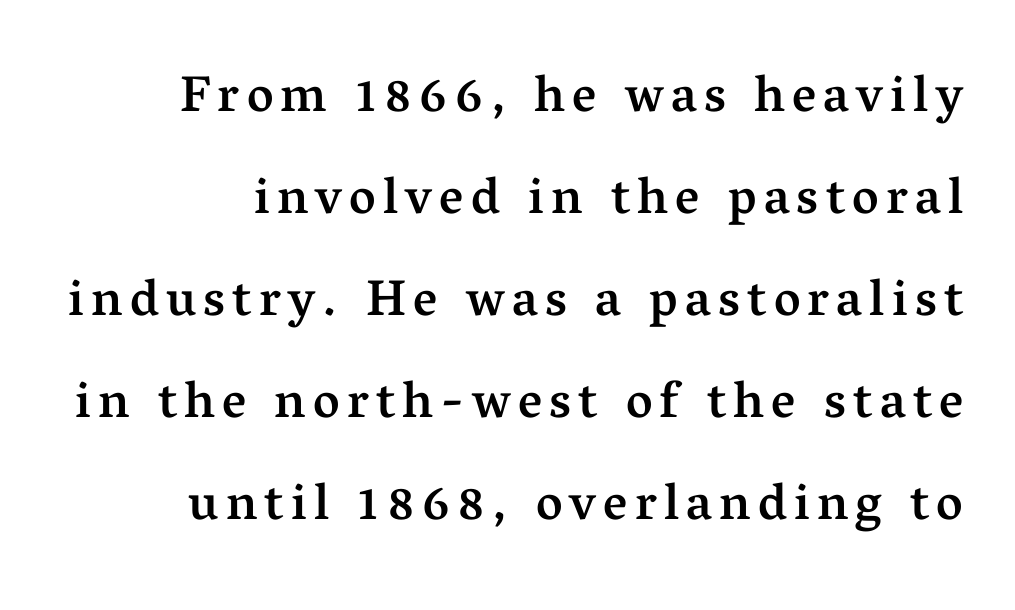
The image shows 51 px semibold serif type, upright; set loose line spacing (2.0x), not underlined; medium stroke contrast and a medium x-height.
